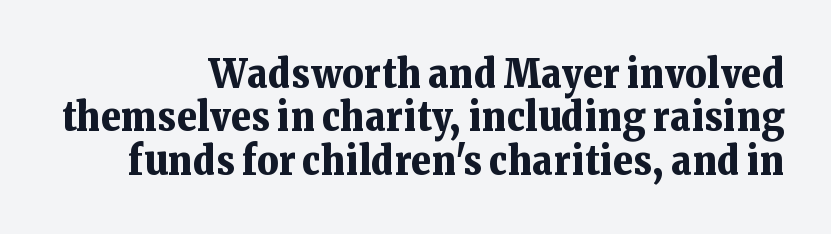
The image shows 41 px bold serif type, upright; set right-aligned, tight line spacing (1.06x), normal letter spacing, not underlined; low stroke contrast and a medium x-height.
